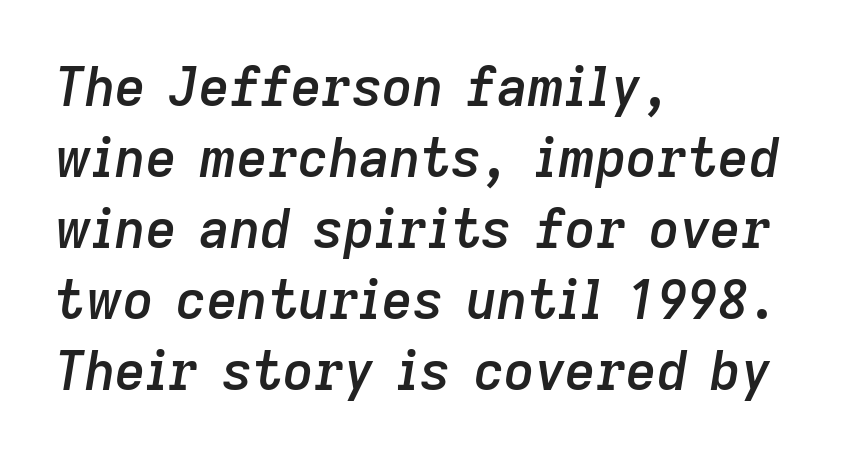
Is this a fixed-width face? No — the glyphs have proportional, varying widths. How would I describe the line gaps? Plain and ordinary. These lines are set flush left with a ragged right edge. The space directly below the letters is spotless. The face used here has a pronounced slope to its letters. These lines keep a tight, regular rhythm from letter to letter.
